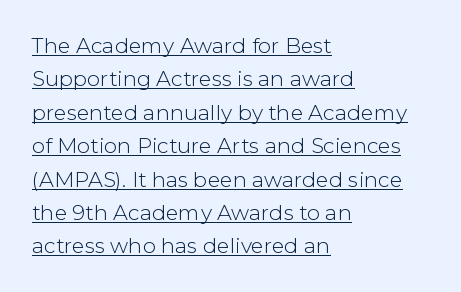
The image shows 21 px text type, upright; set left-aligned, normal line spacing (1.59x), normal letter spacing, underlined.
